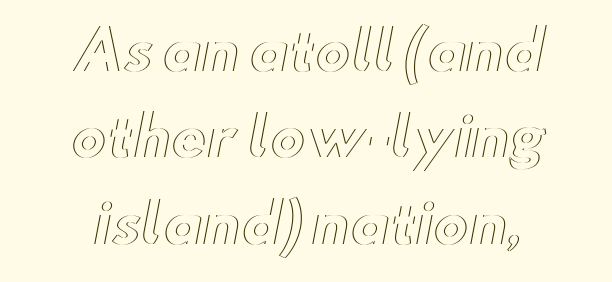
The image shows 54 px wide type; set centered, normal line spacing (1.6x), normal letter spacing, not underlined; a small x-height.
